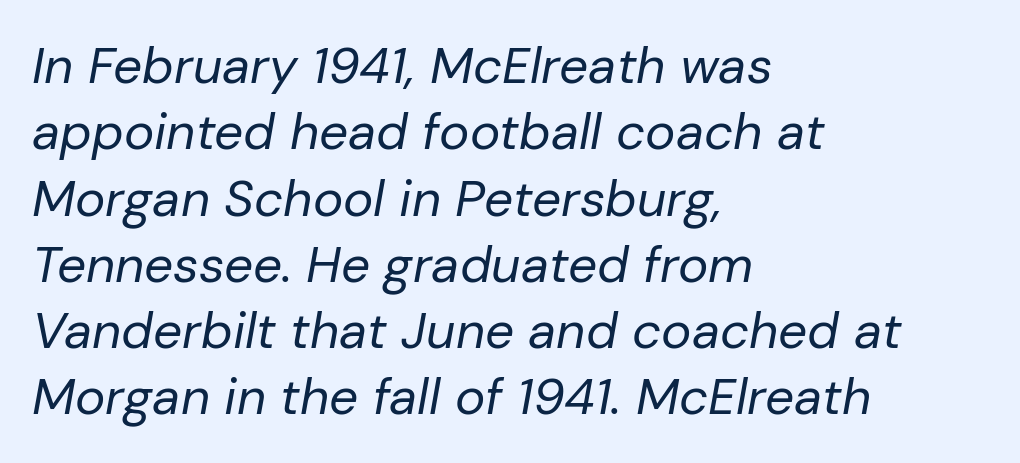
Check the space under the baseline: it is left empty. Is this a fixed-width face? No — the glyphs have proportional, varying widths. Visually the block forms a straight wall on the left and a jagged coastline on the right. A typesetter would call this leading conventional body-copy spacing.
